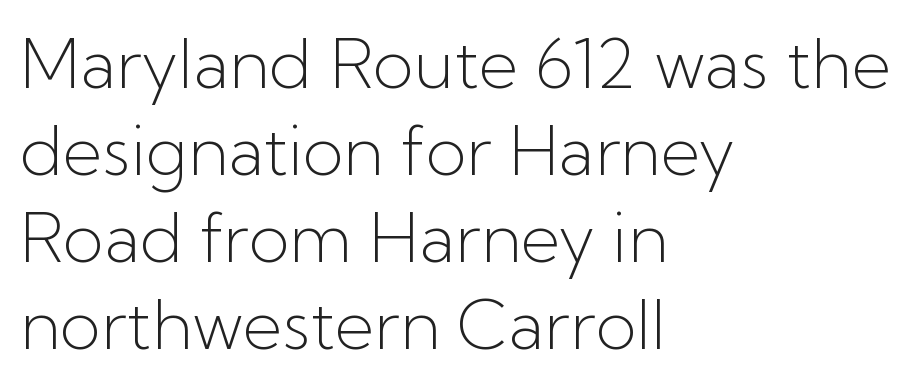
The text block is weighted toward the left margin, trailing off unevenly rightward. The passage shown stacks its lines at a standard gap. No chunkiness to these letters — they're not bold. Check the space under the baseline: it is left empty.
